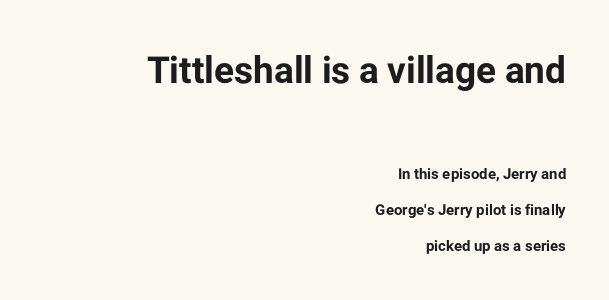
Q: Is the text bold? A: Yes.
Q: Is the text italic (slanted)? A: No, it is upright.
Q: Is the typeface a serif or a sans-serif typeface? A: Sans-serif.
Q: Is the text underlined? A: No.
Q: How is the paragraph aligned? A: Right-aligned.
Q: Is the spacing between letters normal or unusually wide? A: Normal.
Q: Is the spacing between lines tight, normal or loose? A: Loose.
Q: Which block of text is set in a larger size, the first (top) or the second (bottom)? A: The first (top) one.
Q: Width (condensed, normal, or wide)? A: Normal.
Q: Stroke contrast? A: Low.
Q: x-height? A: Medium.
Q: Monospaced? A: No.
